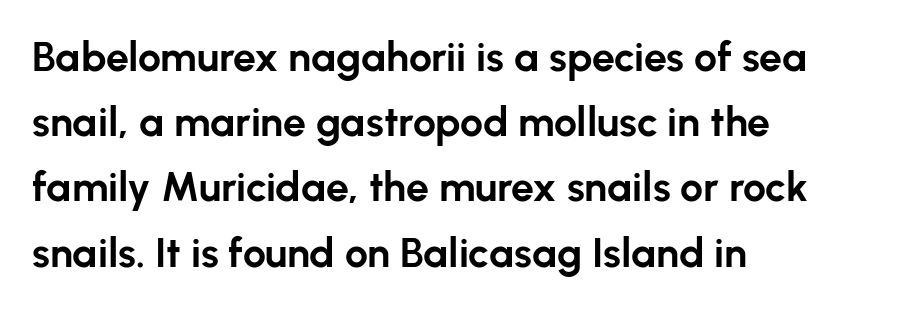
Q: Is the text bold? A: Yes.
Q: Is the text italic (slanted)? A: No, it is upright.
Q: Is the typeface a serif or a sans-serif typeface? A: Sans-serif.
Q: Is the text underlined? A: No.
Q: How is the paragraph aligned? A: Left-aligned.
Q: Is the spacing between letters normal or unusually wide? A: Normal.
Q: Is the spacing between lines tight, normal or loose? A: Normal.
Q: Width (condensed, normal, or wide)? A: Normal.
Q: Stroke contrast? A: Low.
Q: x-height? A: Medium.
Q: Monospaced? A: No.
